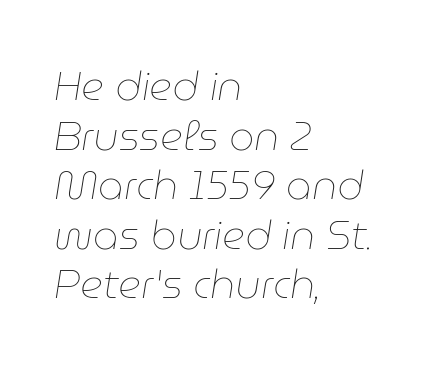
Q: Is the text bold? A: No.
Q: Is the text italic (slanted)? A: Yes, it leans right by about 9 degrees.
Q: Is the text underlined? A: No.
Q: How is the paragraph aligned? A: Left-aligned.
Q: Is the spacing between letters normal or unusually wide? A: Normal.
Q: Width (condensed, normal, or wide)? A: Normal.
Q: Stroke contrast? A: Low.
Q: x-height? A: Medium.
Q: Monospaced? A: No.
